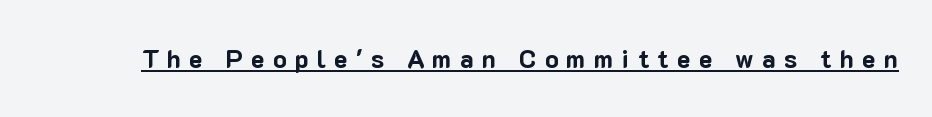
The image shows 25 px bold type, upright; set unusually wide letter spacing (+0.33 em), underlined.
